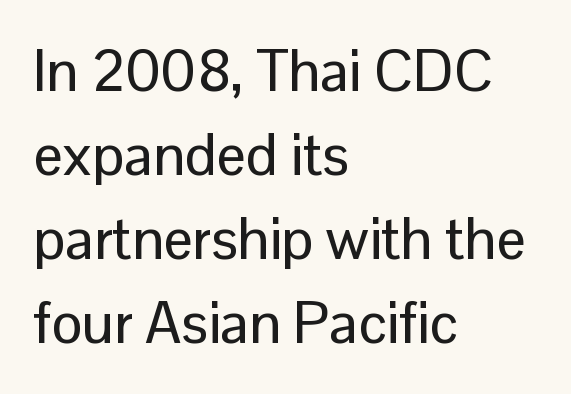
{"serif": "no", "italic": "no", "width": "normal", "stroke_contrast": "low", "x_height": "medium", "monospaced": "no", "underline": "no", "align": "left", "line_spacing": "normal", "line_spacing_ratio": 1.45, "letter_spacing": "normal", "letter_spacing_em": 0.0, "glyph_px": 58}
